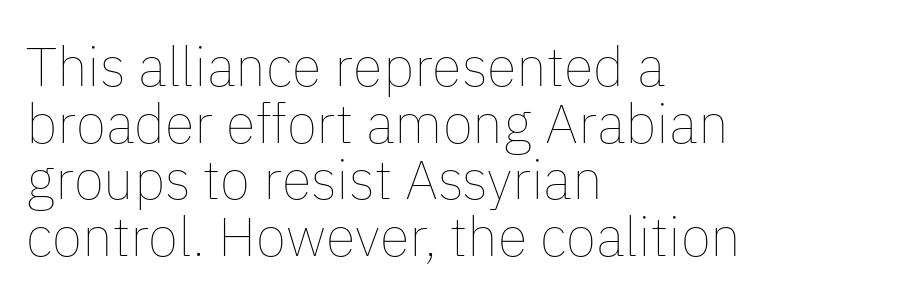
The image shows 55 px thin type, upright; set left-aligned, tight line spacing (1.03x), normal letter spacing, not underlined; low stroke contrast and a medium x-height.
